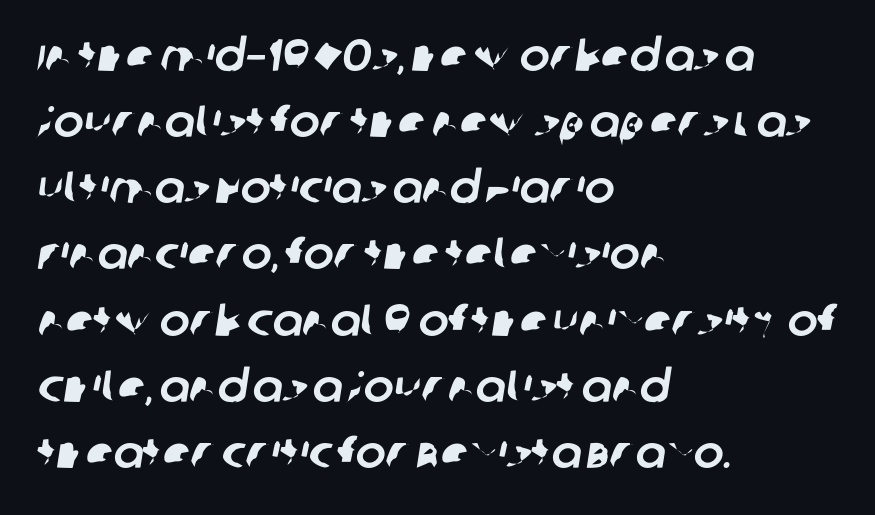
Spacing verdict: proportional, widths tailored to each character. Layout note: lines flush left. Observe the ordinary spacing: letters are neighbours, not strangers. Normally led — the rows are evenly, conventionally spaced. Honestly, there is no underline to notice here at all. The text was rendered using a sans face with plain stroke endings.
